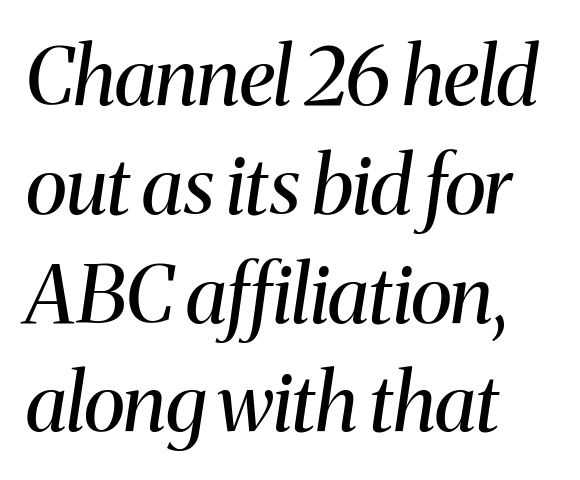
Is this a fixed-width face? No — the glyphs have proportional, varying widths. Reading down the block, your eye returns to a fixed left position each line. Tracking value appears to be zero — textbook default spacing. Quick note: italic.
